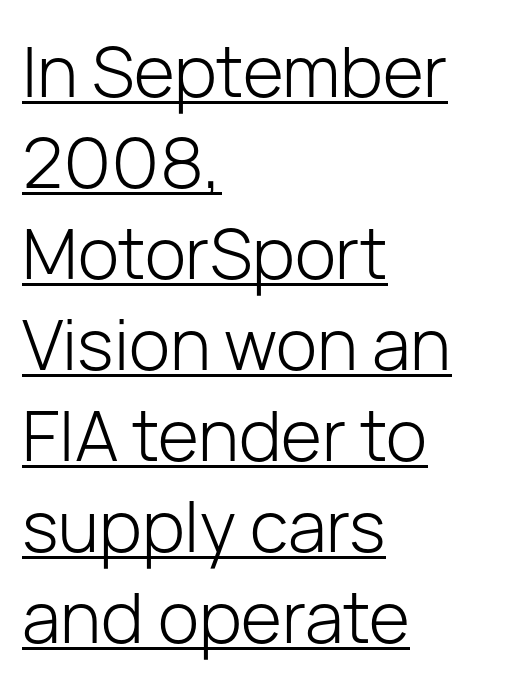
{"serif": "no", "italic": "no", "bold": "no", "weight": "light", "width": "normal", "stroke_contrast": "low", "x_height": "medium", "monospaced": "no", "underline": "yes", "align": "left", "line_spacing": "normal", "line_spacing_ratio": 1.3, "letter_spacing": "normal", "letter_spacing_em": 0.0, "glyph_px": 70}
